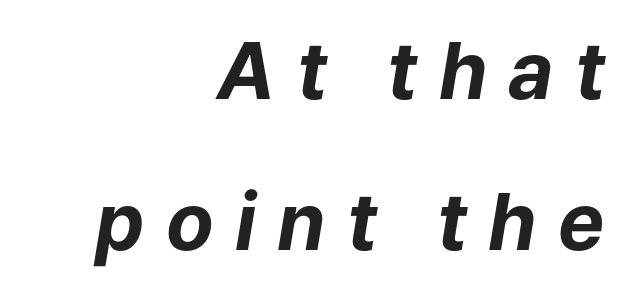
Q: Is the text bold? A: Yes.
Q: Is the text italic (slanted)? A: Yes, it leans right by about 9 degrees.
Q: Is the text underlined? A: No.
Q: How is the paragraph aligned? A: Right-aligned.
Q: Is the spacing between letters normal or unusually wide? A: Unusually wide.
Q: Is the spacing between lines tight, normal or loose? A: Loose.
Q: Width (condensed, normal, or wide)? A: Normal.
Q: Stroke contrast? A: Low.
Q: x-height? A: Medium.
Q: Monospaced? A: No.
